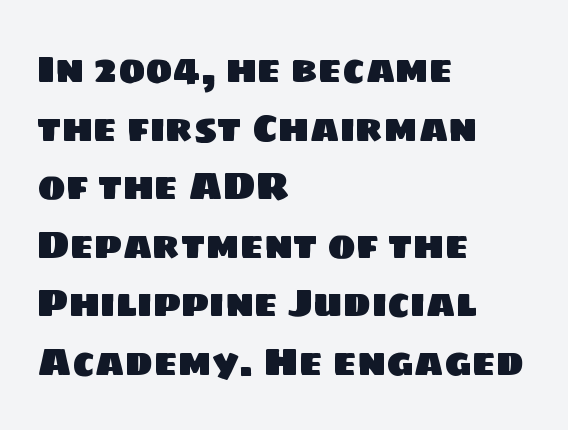
The image shows 38 px sans-serif type; set left-aligned, normal line spacing (1.54x), normal letter spacing, not underlined; low stroke contrast and a large x-height.
